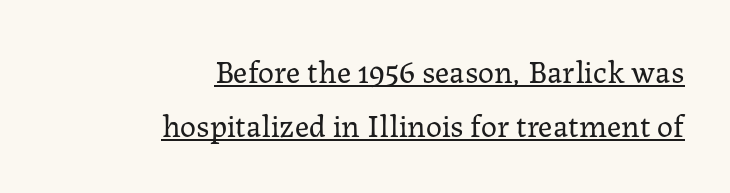
Q: Is the text bold? A: No.
Q: Is the text italic (slanted)? A: No, it is upright.
Q: Is the typeface a serif or a sans-serif typeface? A: Serif.
Q: Is the text underlined? A: Yes.
Q: How is the paragraph aligned? A: Right-aligned.
Q: Is the spacing between letters normal or unusually wide? A: Normal.
Q: Is the spacing between lines tight, normal or loose? A: Normal.
Q: Width (condensed, normal, or wide)? A: Normal.
Q: Stroke contrast? A: Low.
Q: x-height? A: Medium.
Q: Monospaced? A: No.
